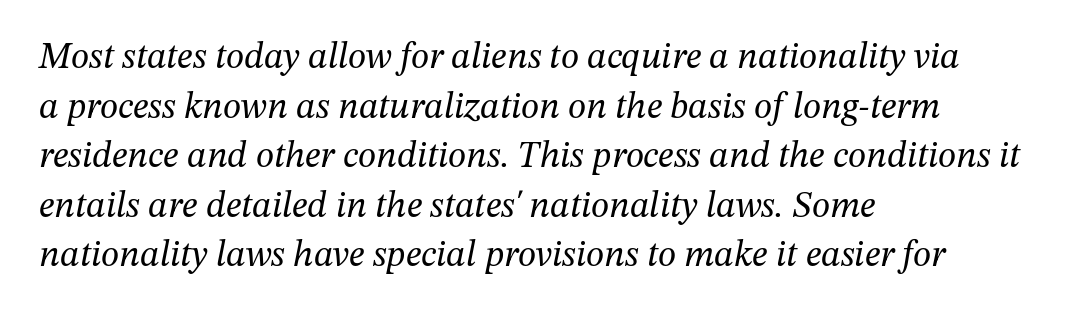
The image shows 37 px regular-weight serif type, italic (leaning right); set left-aligned, normal line spacing (1.34x), normal letter spacing, not underlined; medium stroke contrast and a medium x-height.
